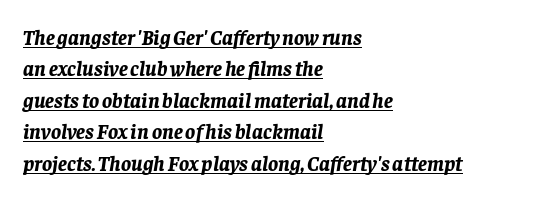
The image shows 21 px bold type, italic (leaning right); set left-aligned, normal line spacing (1.5x), normal letter spacing, underlined.
